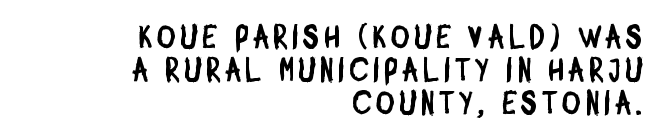
The image shows 32 px condensed sans-serif type; set right-aligned, tight line spacing (1.03x), not underlined; low stroke contrast and a large x-height.
